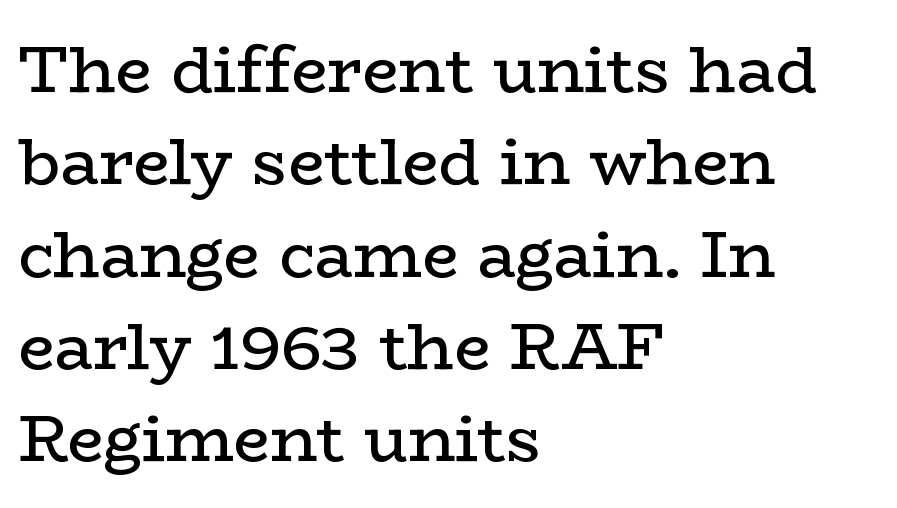
{"serif": "yes", "italic": "no", "bold": "no", "weight": "regular", "width": "wide", "stroke_contrast": "low", "x_height": "medium", "monospaced": "no", "underline": "no", "align": "left", "line_spacing": "normal", "line_spacing_ratio": 1.42, "letter_spacing": "normal", "letter_spacing_em": 0.0, "glyph_px": 65}
